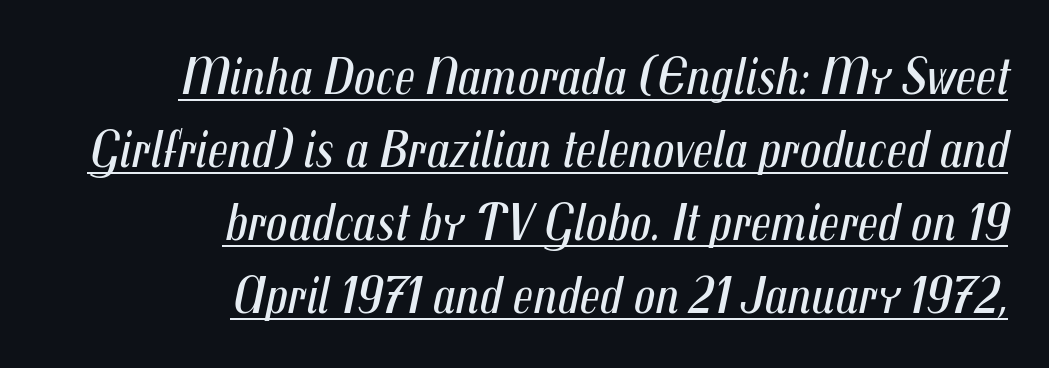
The typography opts for an oblique posture over an upright one. Like a heading marked for emphasis, these lines bear an underscore. Each letter keeps its own natural width here, so spacing adapts to shape. How are the letters spaced? Ordinarily, with no added tracking.
